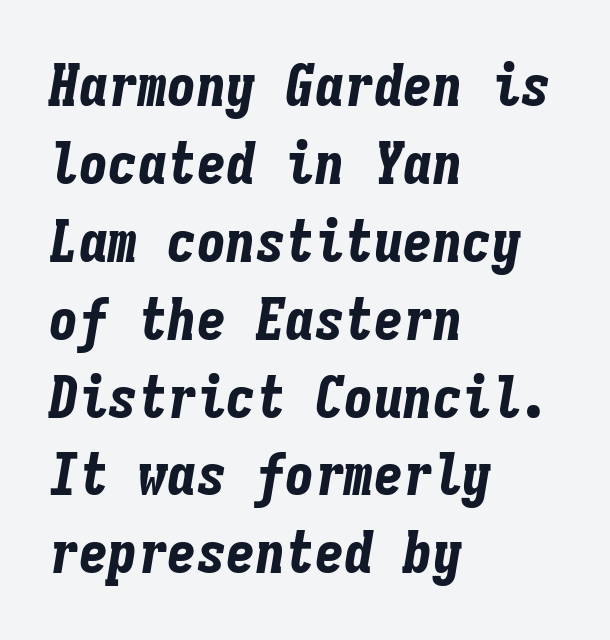
The image shows 59 px bold, condensed type, italic (leaning right), monospaced; set left-aligned, normal line spacing (1.32x), normal letter spacing, not underlined; low stroke contrast and a medium x-height.
